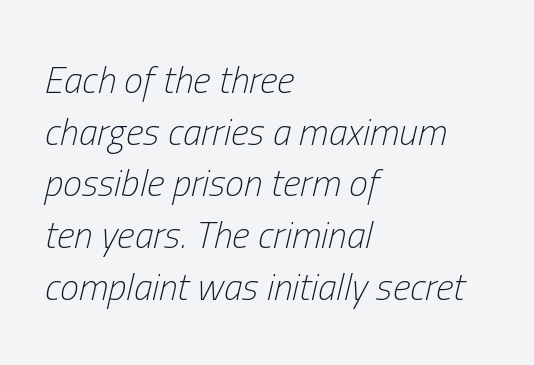
{"italic": "yes", "lean": "right", "slant_degrees": 13, "bold": "no", "weight": "light", "width": "condensed", "stroke_contrast": "low", "x_height": "medium", "monospaced": "no", "underline": "no", "align": "left", "line_spacing": "normal", "line_spacing_ratio": 1.36, "letter_spacing": "normal", "letter_spacing_em": 0.0, "glyph_px": 38}
